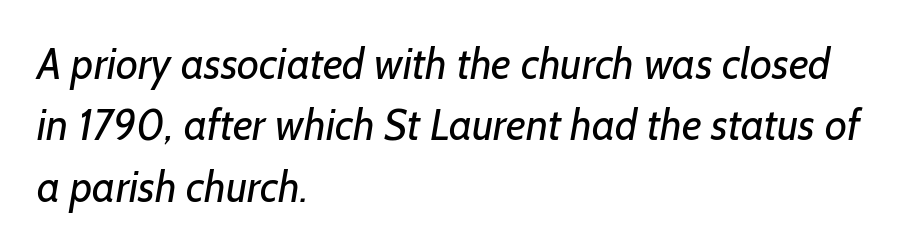
Look at the bottom of the vertical strokes: they stop flat, with no serifs. You could not count columns in this text — the font is proportionally spaced. Whoever set this chose a conventional vertical rhythm. The passage shown has conventional tracking throughout. Reading down the block, your eye returns to a fixed left position each line.
